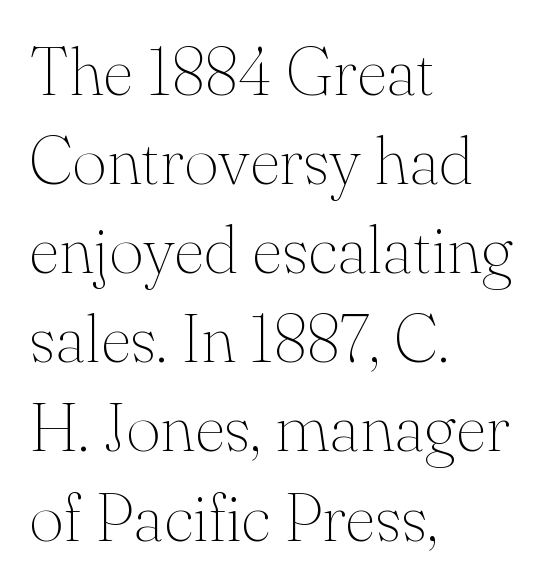
{"serif": "yes", "italic": "no", "bold": "no", "weight": "thin", "width": "normal", "stroke_contrast": "medium", "x_height": "small", "monospaced": "no", "underline": "no", "align": "left", "line_spacing": "normal", "line_spacing_ratio": 1.33, "letter_spacing": "normal", "letter_spacing_em": 0.0, "glyph_px": 67}
